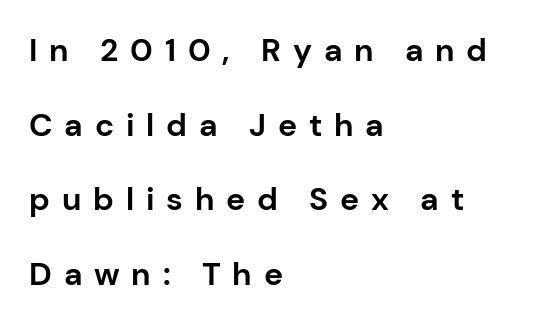
Underlining? Definitely not there. You'd pick this weight for a headline — it's a proper bold. The glyphs in this specimen are sans serif. Airy leading.
